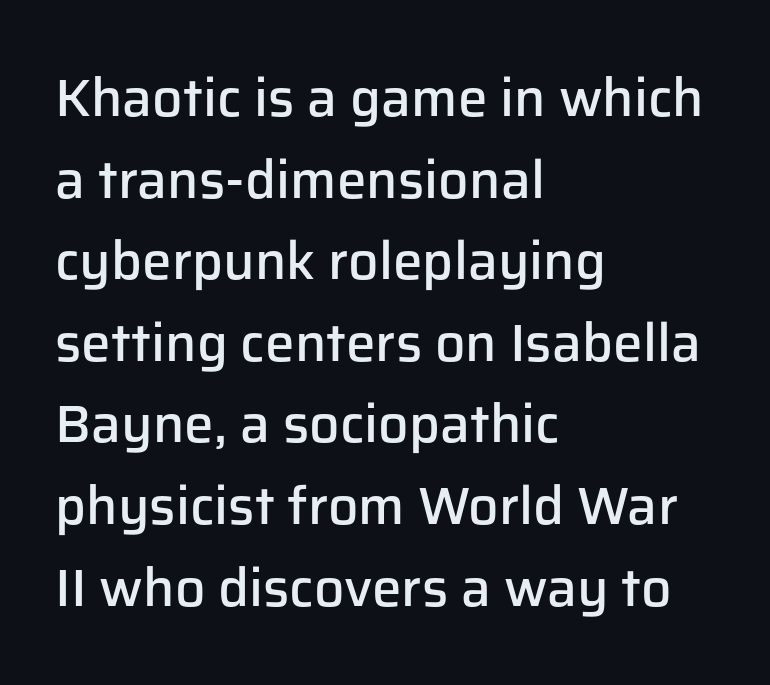
The font is running at a semibold setting, under full bold. Nope, not italic — everything's standing straight. A typesetter would call this proportional, since set widths differ per character. This rendering employs a face without finishing strokes, i.e., a sans-serif. Caption: multi-line text, flush left, ragged right. The gap between lines stays unmarked.
